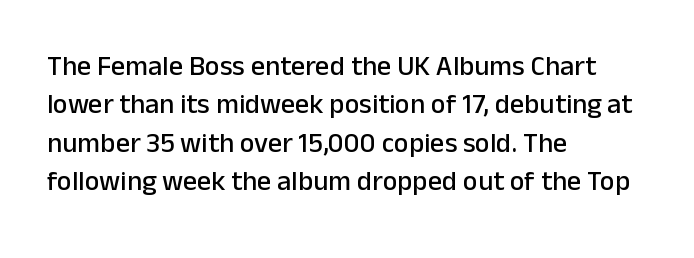
Q: Is the text italic (slanted)? A: No, it is upright.
Q: Is the typeface a serif or a sans-serif typeface? A: Sans-serif.
Q: Is the text underlined? A: No.
Q: How is the paragraph aligned? A: Left-aligned.
Q: Is the spacing between letters normal or unusually wide? A: Normal.
Q: Is the spacing between lines tight, normal or loose? A: Normal.
Q: Width (condensed, normal, or wide)? A: Normal.
Q: Stroke contrast? A: Low.
Q: x-height? A: Medium.
Q: Monospaced? A: No.
